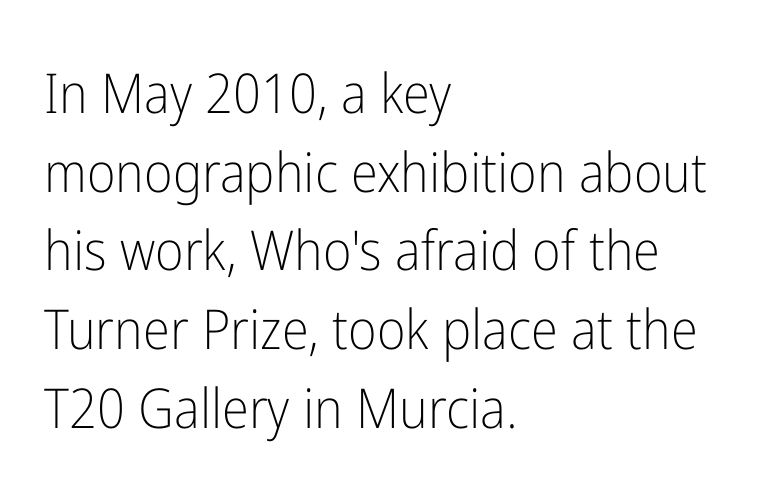
Q: Is the text bold? A: No.
Q: Is the text italic (slanted)? A: No, it is upright.
Q: Is the typeface a serif or a sans-serif typeface? A: Sans-serif.
Q: Is the text underlined? A: No.
Q: How is the paragraph aligned? A: Left-aligned.
Q: Is the spacing between letters normal or unusually wide? A: Normal.
Q: Is the spacing between lines tight, normal or loose? A: Normal.
Q: Width (condensed, normal, or wide)? A: Condensed.
Q: Stroke contrast? A: Low.
Q: x-height? A: Medium.
Q: Monospaced? A: No.
